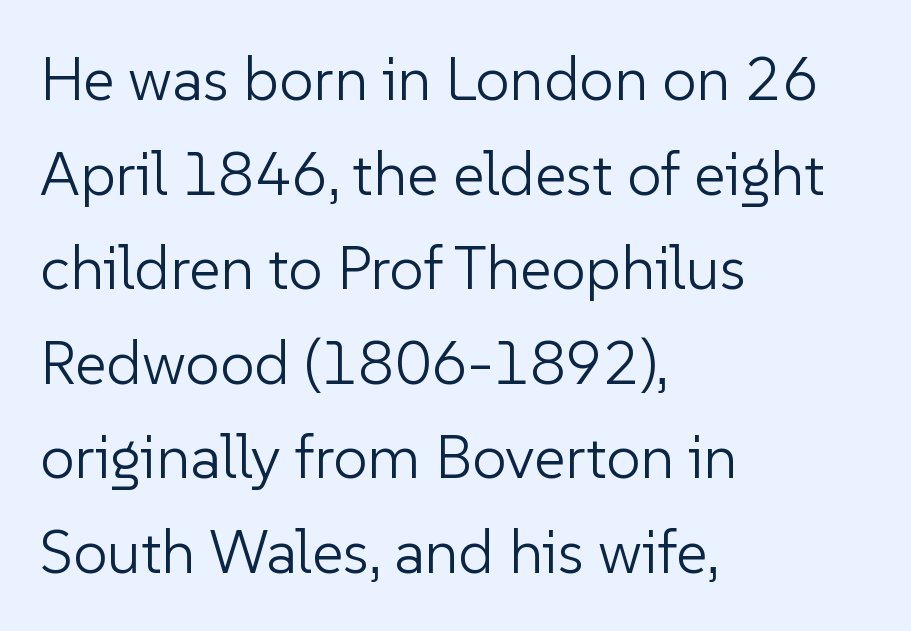
Beneath every word, the page is bare. The letters stand upright; this is a roman face. A typesetter would label this face a sans. Looks like regular typesetting: each glyph gets only the width it needs. If you measured baseline to baseline, you'd find a middling distance.
